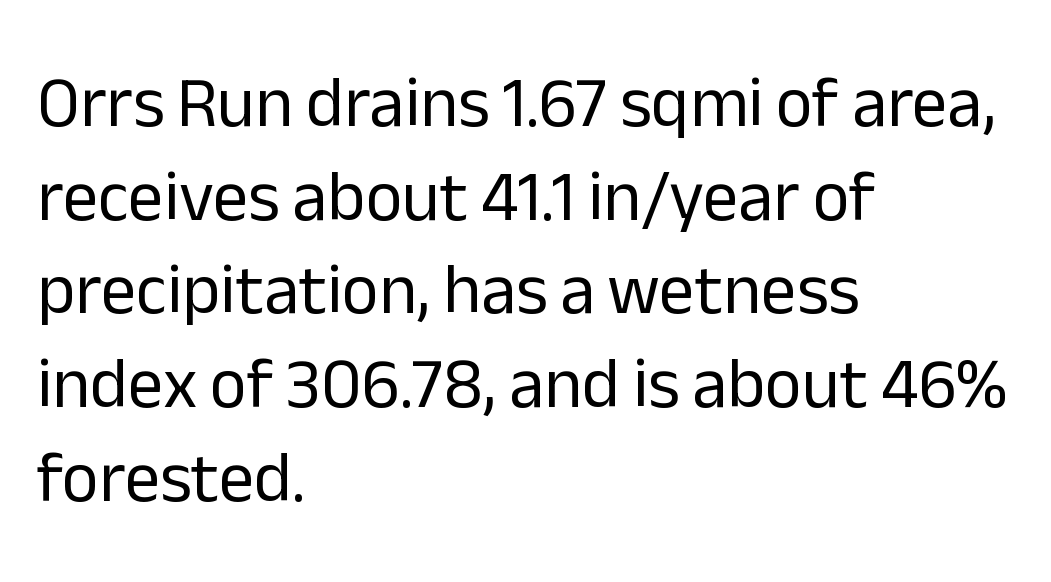
The image shows 71 px regular-weight sans-serif type, upright; set left-aligned, normal line spacing (1.32x), normal letter spacing, not underlined; low stroke contrast and a medium x-height.
